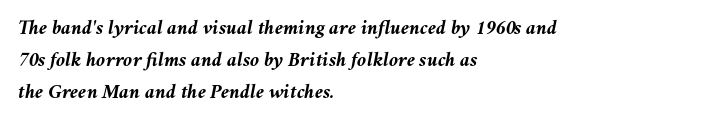
{"italic": "yes", "lean": "right", "slant_degrees": 11, "bold": "yes", "underline": "no", "align": "left", "line_spacing": "normal", "line_spacing_ratio": 1.52, "letter_spacing": "normal", "letter_spacing_em": 0.0, "glyph_px": 21}
